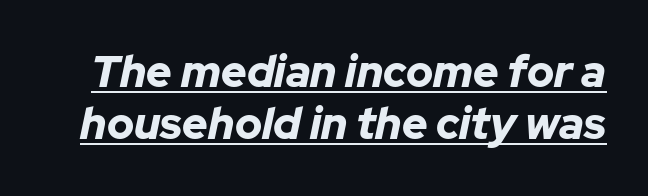
A full-strength bold gives these letters their thick strokes. Like a heading marked for emphasis, these lines bear an underscore. Between one letter and the next there's only the usual sliver of space. Characters are canted at an angle relative to the baseline's perpendicular. The passage shown is typed in a proportional face where columns would drift.
